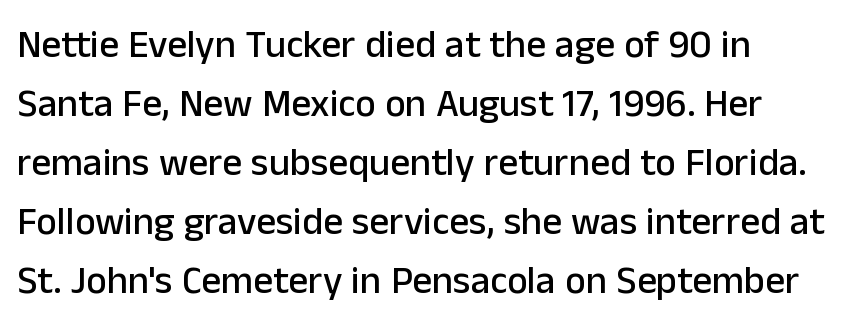
Q: Is the text italic (slanted)? A: No, it is upright.
Q: Is the typeface a serif or a sans-serif typeface? A: Sans-serif.
Q: Is the text underlined? A: No.
Q: How is the paragraph aligned? A: Left-aligned.
Q: Is the spacing between letters normal or unusually wide? A: Normal.
Q: Is the spacing between lines tight, normal or loose? A: Normal.
Q: Width (condensed, normal, or wide)? A: Normal.
Q: Stroke contrast? A: Low.
Q: x-height? A: Medium.
Q: Monospaced? A: No.
